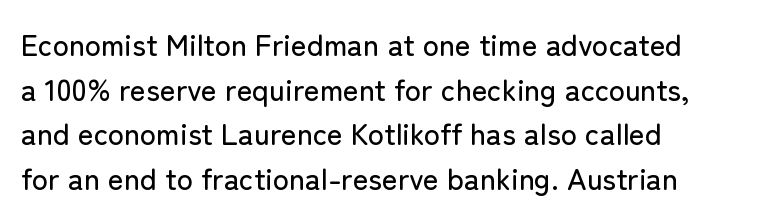
Q: Is the text italic (slanted)? A: No, it is upright.
Q: Is the typeface a serif or a sans-serif typeface? A: Sans-serif.
Q: Is the text underlined? A: No.
Q: How is the paragraph aligned? A: Left-aligned.
Q: Is the spacing between letters normal or unusually wide? A: Normal.
Q: Is the spacing between lines tight, normal or loose? A: Normal.
Q: Width (condensed, normal, or wide)? A: Normal.
Q: Stroke contrast? A: Low.
Q: x-height? A: Medium.
Q: Monospaced? A: No.
